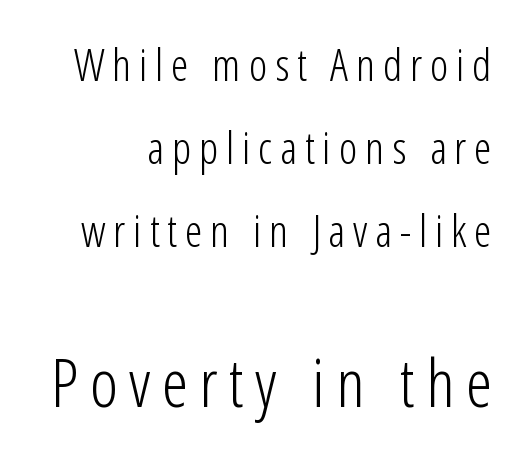
Observe the absence of serifs on each vertical stroke in this sample. The space beneath each line is pristine and unruled. Each letter keeps its own natural width here, so spacing adapts to shape. Bigger letters appear in the bottom chunk; the top chunk is reduced. Upright lettering throughout.
